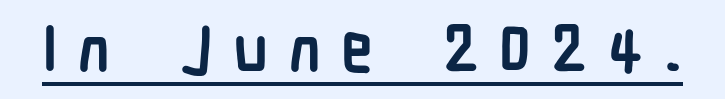
The image shows 65 px semibold, condensed sans-serif type, upright; set unusually wide letter spacing (+0.31 em), underlined; low stroke contrast and a medium x-height.
